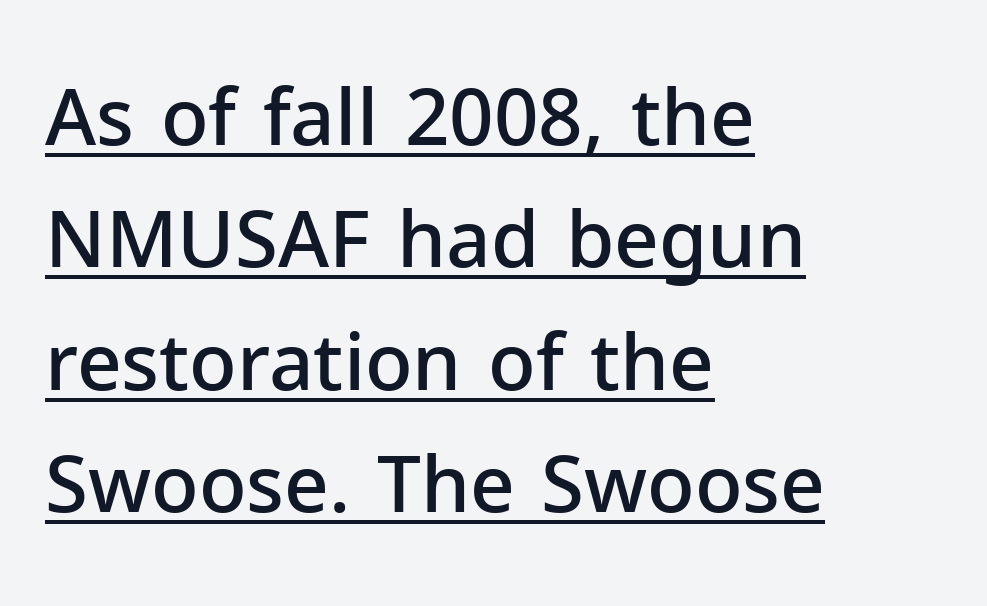
Do the letters lean? They stand straight. There is no visible air inserted between adjacent glyphs. Is this a sans? Yes — the strokes have no serifs. A continuous stroke trails under the words, as in a hyperlink. The face used here is proportionally spaced, like ordinary book or web type. Is there much room between lines? A standard amount, neither cramped nor airy.
